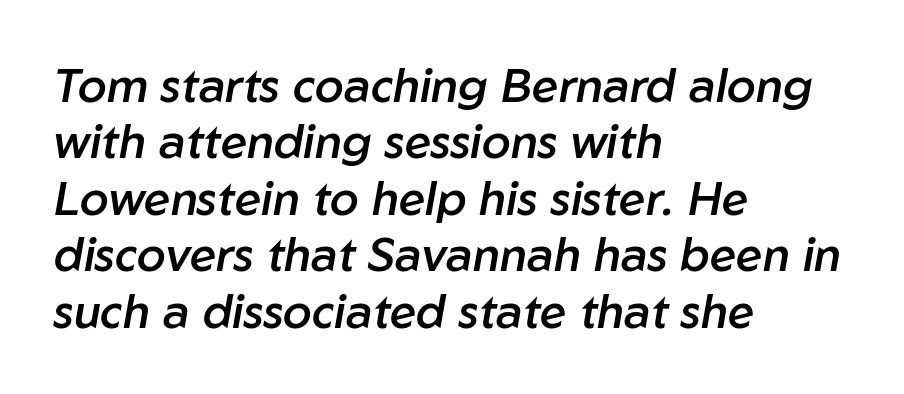
The image shows 47 px semibold type, italic (leaning right); set left-aligned, line spacing 1.2x, normal letter spacing, not underlined; low stroke contrast and a medium x-height.
